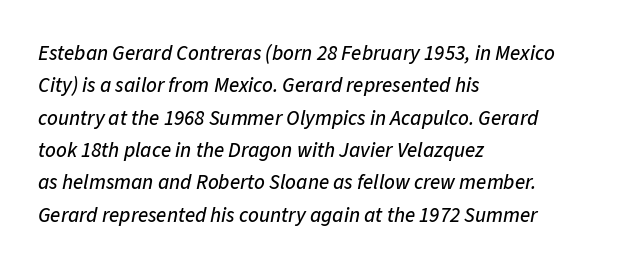
These lines were composed using italics. Which margin do the lines hug? The left one — the right edge is uneven. The type is set solid horizontally, with unmodified tracking. Decoration check: the copy has no underline. The rows are spaced the way most documents space them.
